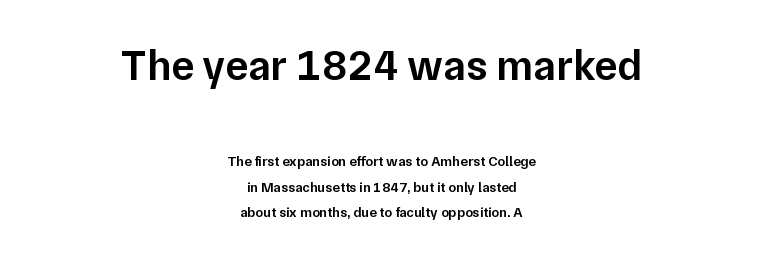
The image shows 43 px semibold sans-serif type, upright; set centered, line spacing 1.83x, normal letter spacing, not underlined; the first (top) block is 3.07x larger; low stroke contrast and a medium x-height.
